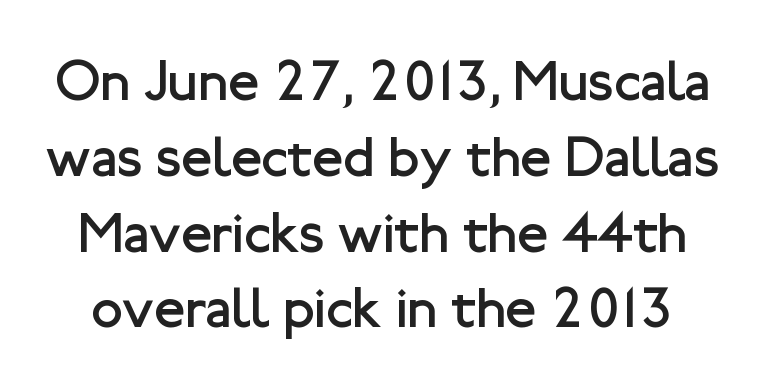
The image shows 57 px regular-weight sans-serif type, upright; set normal line spacing (1.33x), normal letter spacing, not underlined; low stroke contrast and a medium x-height.
